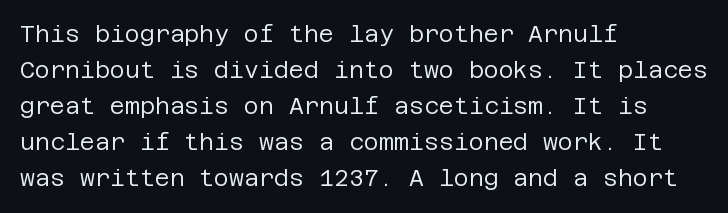
The image shows 23 px text type, upright; set left-aligned, normal line spacing (1.57x), normal letter spacing, not underlined.
